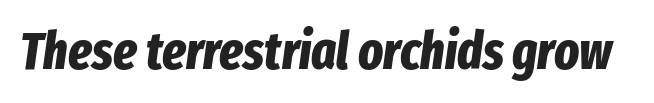
The image shows 52 px bold, condensed type, italic (leaning right); set normal letter spacing, not underlined; low stroke contrast and a medium x-height.
